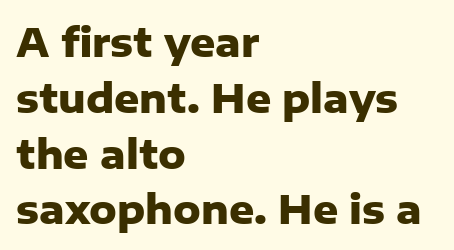
The image shows 39 px heavy sans-serif type, upright; set left-aligned, normal line spacing (1.43x), normal letter spacing, not underlined; low stroke contrast and a medium x-height.
